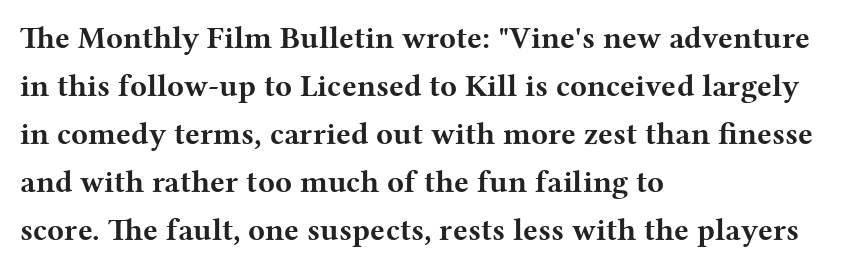
{"serif": "yes", "italic": "no", "bold": "yes", "weight": "bold", "width": "wide", "stroke_contrast": "medium", "x_height": "medium", "monospaced": "no", "underline": "no", "align": "left", "line_spacing": "normal", "line_spacing_ratio": 1.55, "letter_spacing": "normal", "letter_spacing_em": 0.0, "glyph_px": 31}
